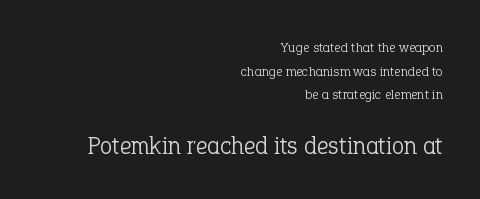
{"italic": "no", "bold": "no", "underline": "no", "align": "right", "line_spacing": "normal", "line_spacing_ratio": 1.68, "letter_spacing": "normal", "letter_spacing_em": 0.0, "larger_block": "second", "size_ratio": 1.79, "glyph_px": 25}
